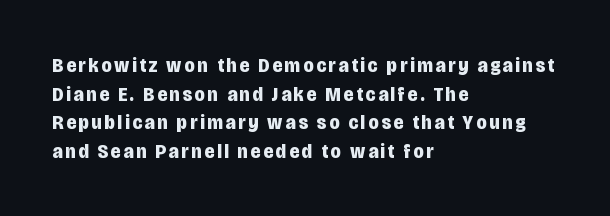
Heavy-handed strokes throughout: this text is bold. Words float on clear page, feet unadorned. A typesetter would mark this as roman, not italic. The setting favours the left margin, as ordinary paragraphs usually do.
